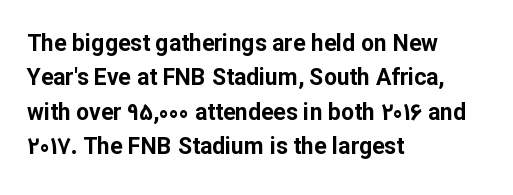
Is the letter spacing exaggerated? No — it looks like the ordinary default. Reading down the block, your eye returns to a fixed left position each line. Heavy-handed strokes throughout: this text is bold. Just letters on the line, the space beneath them empty. Baseline-to-baseline distance is the conventional proportion of letter height. A roman cut, with each character standing at attention.
